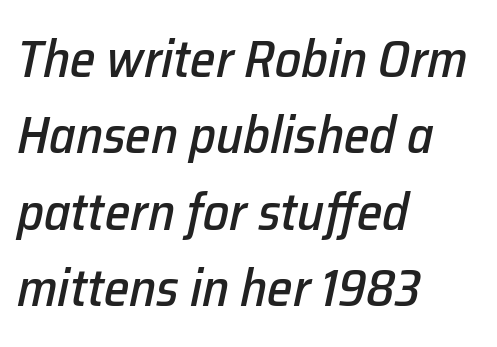
Q: Is the text italic (slanted)? A: Yes, it leans right by about 12 degrees.
Q: Is the text underlined? A: No.
Q: How is the paragraph aligned? A: Left-aligned.
Q: Is the spacing between letters normal or unusually wide? A: Normal.
Q: Is the spacing between lines tight, normal or loose? A: Normal.
Q: Width (condensed, normal, or wide)? A: Normal.
Q: Stroke contrast? A: Low.
Q: x-height? A: Medium.
Q: Monospaced? A: No.
